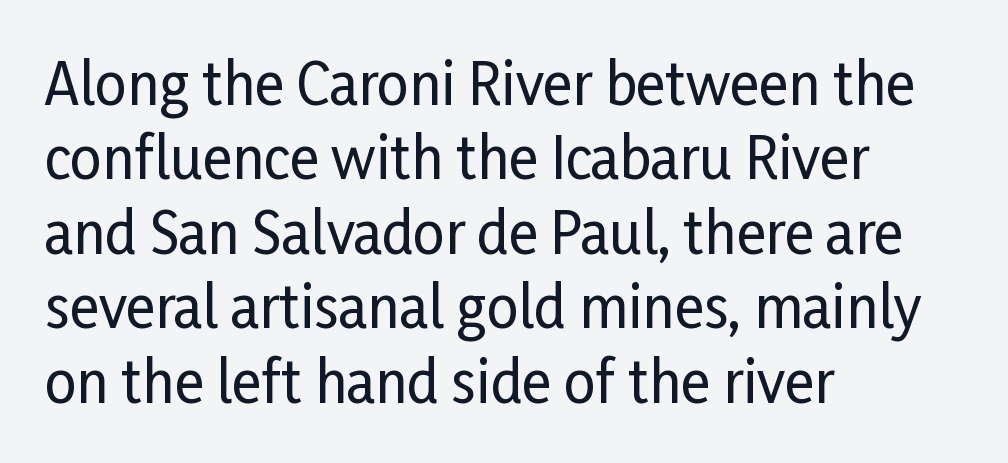
Q: Is the text italic (slanted)? A: No, it is upright.
Q: Is the typeface a serif or a sans-serif typeface? A: Sans-serif.
Q: Is the text underlined? A: No.
Q: How is the paragraph aligned? A: Left-aligned.
Q: Is the spacing between letters normal or unusually wide? A: Normal.
Q: Is the spacing between lines tight, normal or loose? A: Normal.
Q: Width (condensed, normal, or wide)? A: Condensed.
Q: Stroke contrast? A: Low.
Q: x-height? A: Medium.
Q: Monospaced? A: No.
